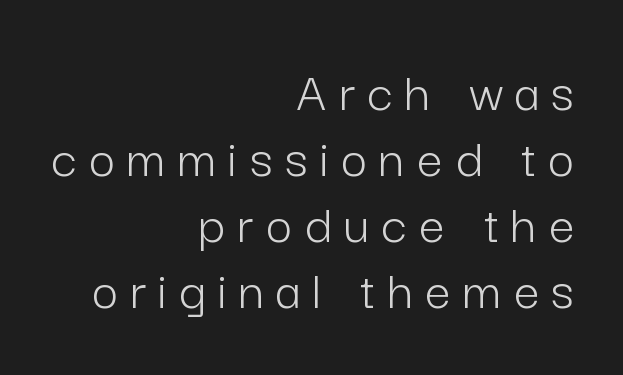
To sum up the face: it is a sans, with no serifs. Characters remain perfectly vertical along every line. Layout note: lines flush right. Is the type heavy? It reads as light-to-regular instead.
